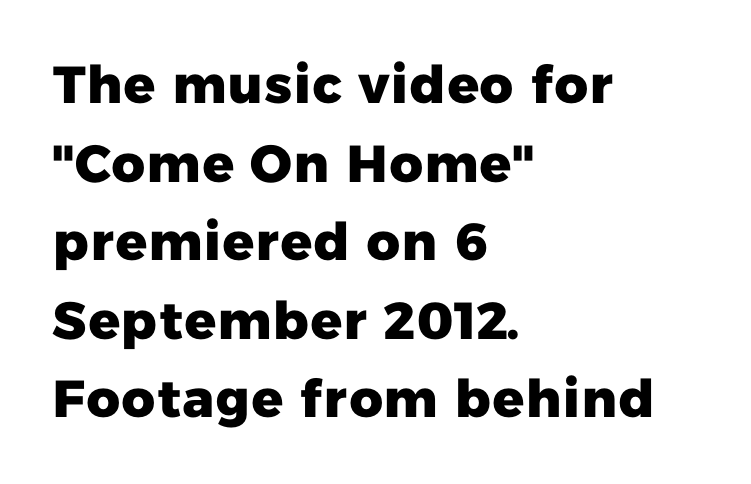
Nobody drew a line under any word here. What stands out about the letter spacing? Nothing — it is the standard amount. Do the characters align in a grid? No, the font is proportional. To sum up the face: it is a sans, with no serifs. A normal amount of white space separates one row of letters from the next. This rendering uses left alignment, leaving the right contour irregular.
